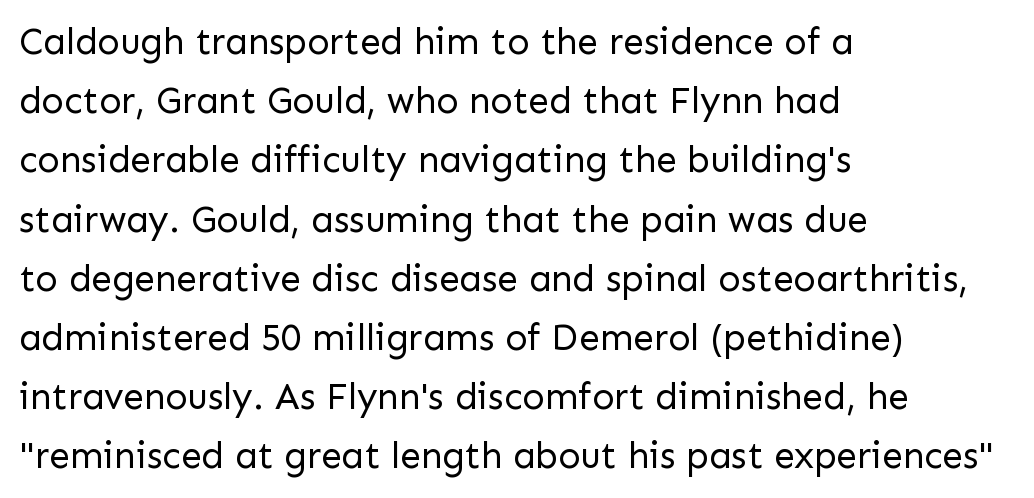
The image shows 37 px regular-weight sans-serif type, upright; set left-aligned, normal line spacing (1.6x), normal letter spacing, not underlined; low stroke contrast and a medium x-height.
